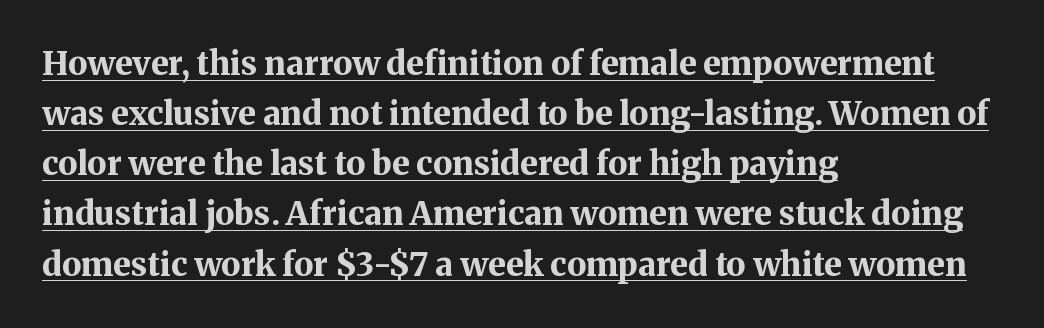
{"serif": "yes", "italic": "no", "bold": "yes", "weight": "bold", "width": "normal", "stroke_contrast": "medium", "x_height": "medium", "monospaced": "no", "underline": "yes", "align": "left", "line_spacing": "normal", "line_spacing_ratio": 1.52, "letter_spacing": "normal", "letter_spacing_em": 0.0, "glyph_px": 33}
